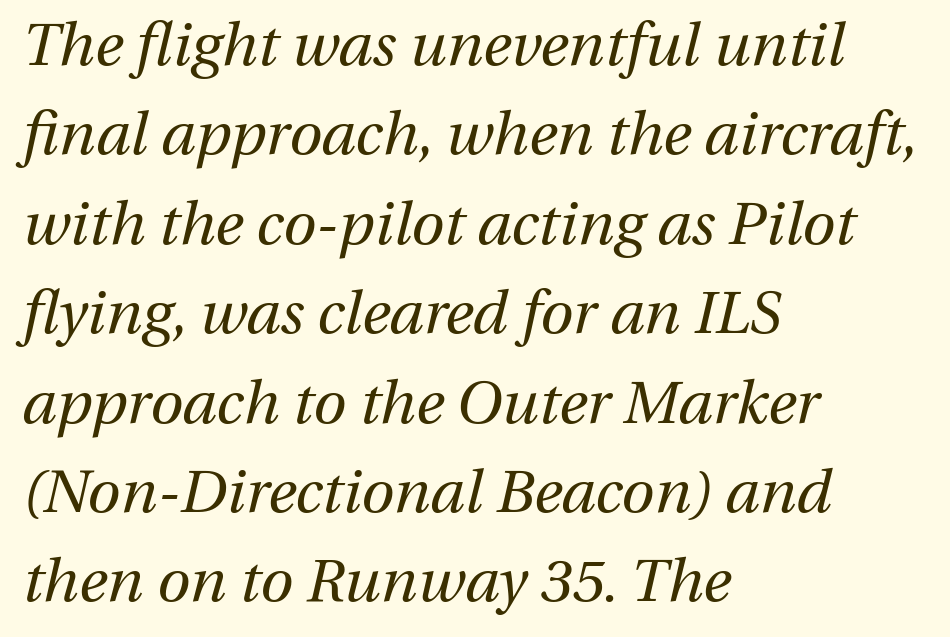
The image shows 60 px regular-weight type, italic (leaning right); set left-aligned, normal line spacing (1.49x), normal letter spacing, not underlined; medium stroke contrast and a medium x-height.
